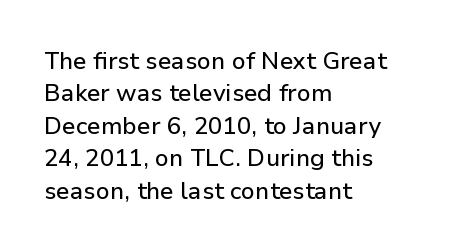
Q: Is the text italic (slanted)? A: No, it is upright.
Q: Is the text underlined? A: No.
Q: How is the paragraph aligned? A: Left-aligned.
Q: Is the spacing between letters normal or unusually wide? A: Normal.
Q: Is the spacing between lines tight, normal or loose? A: Normal.
